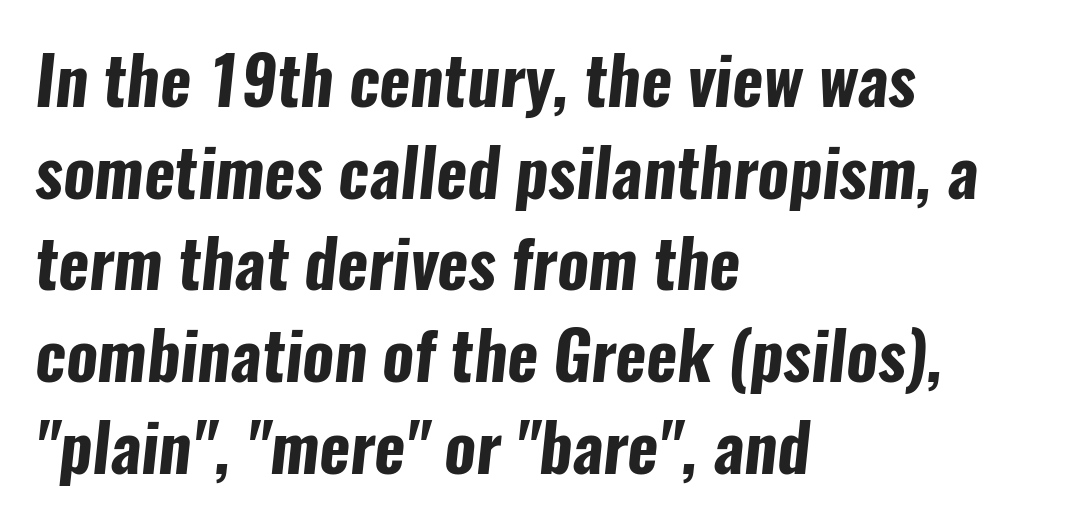
The image shows 66 px bold, condensed sans-serif type; set left-aligned, normal line spacing (1.39x), normal letter spacing, not underlined; low stroke contrast and a medium x-height.
